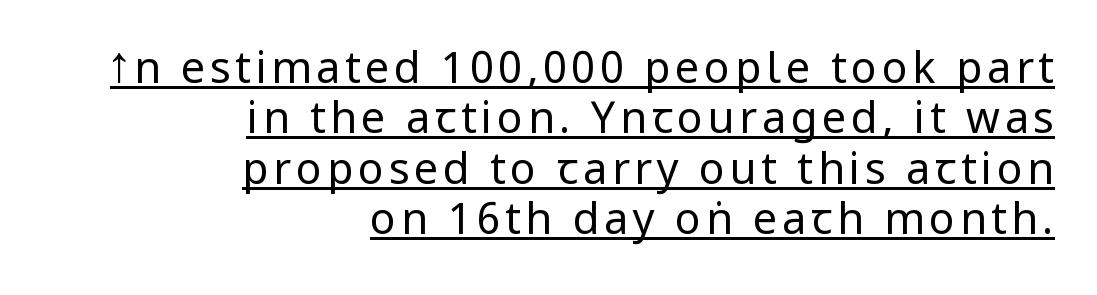
The image shows 43 px regular-weight, condensed sans-serif type, upright; set right-aligned, line spacing 1.17x, underlined; low stroke contrast and a large x-height.
